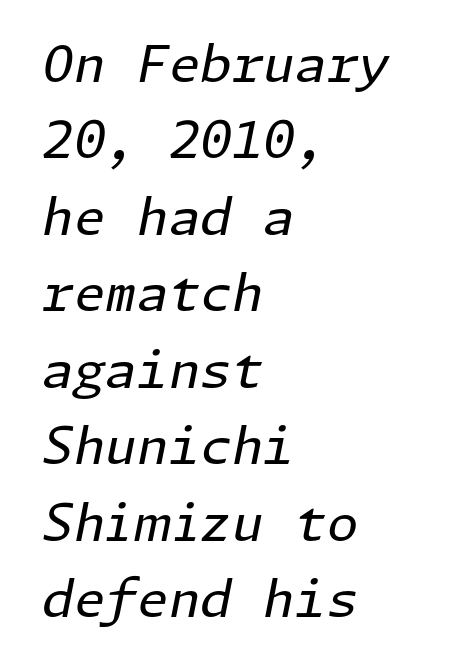
Q: Is the text bold? A: No.
Q: Is the text italic (slanted)? A: Yes, it leans right by about 11 degrees.
Q: Is the text underlined? A: No.
Q: How is the paragraph aligned? A: Left-aligned.
Q: Is the spacing between letters normal or unusually wide? A: Normal.
Q: Is the spacing between lines tight, normal or loose? A: Normal.
Q: Width (condensed, normal, or wide)? A: Normal.
Q: Stroke contrast? A: Low.
Q: x-height? A: Medium.
